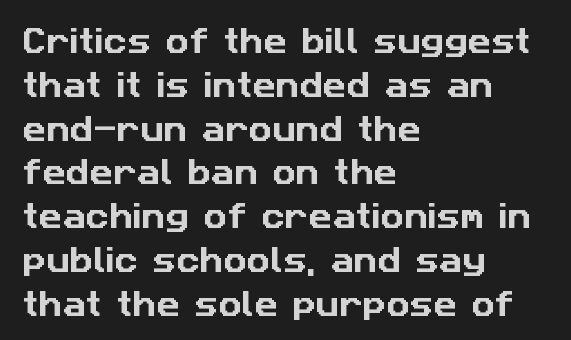
{"serif": "no", "width": "normal", "stroke_contrast": "low", "x_height": "medium", "monospaced": "no", "underline": "no", "align": "left", "line_spacing": "normal", "line_spacing_ratio": 1.51, "letter_spacing": "normal", "letter_spacing_em": 0.0, "glyph_px": 29}
